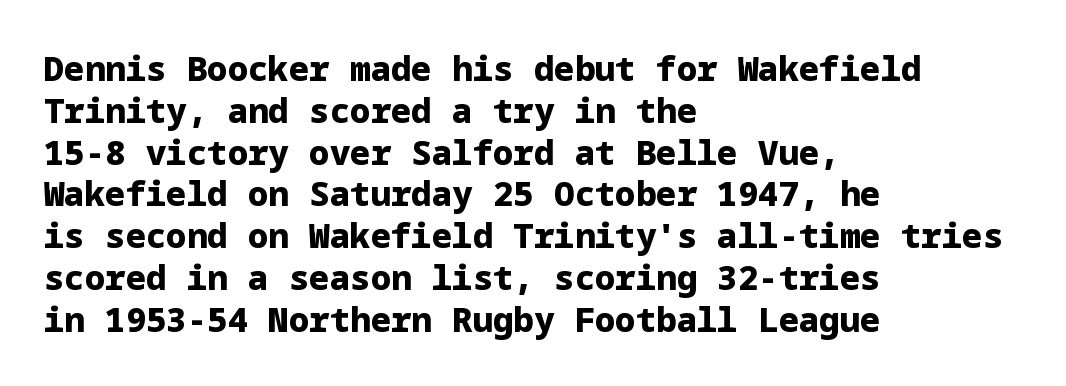
The passage shown is emphatically bold. Does the lettering tilt? It doesn't — this is upright. What stands out about the letter spacing? Nothing — it is the standard amount. The baseline area is clear. The ragged edge is on the right, which tells us the setting is flush left. Nope, no serifs anywhere on these letters.
